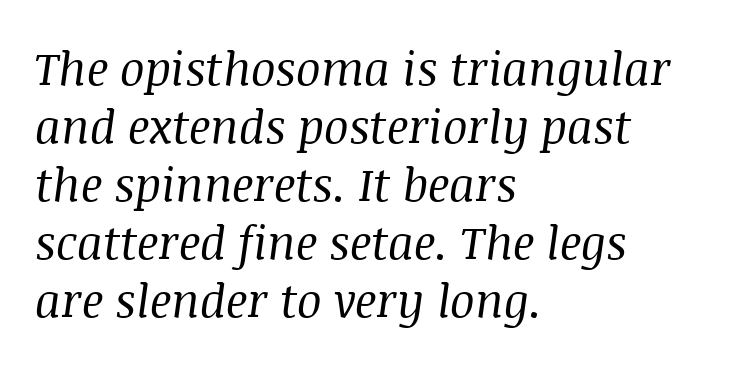
{"serif": "yes", "italic": "yes", "lean": "right", "slant_degrees": 8, "bold": "no", "weight": "regular", "width": "normal", "stroke_contrast": "medium", "x_height": "large", "monospaced": "no", "underline": "no", "align": "left", "line_spacing": "normal", "line_spacing_ratio": 1.26, "letter_spacing": "normal", "letter_spacing_em": 0.0, "glyph_px": 46}
